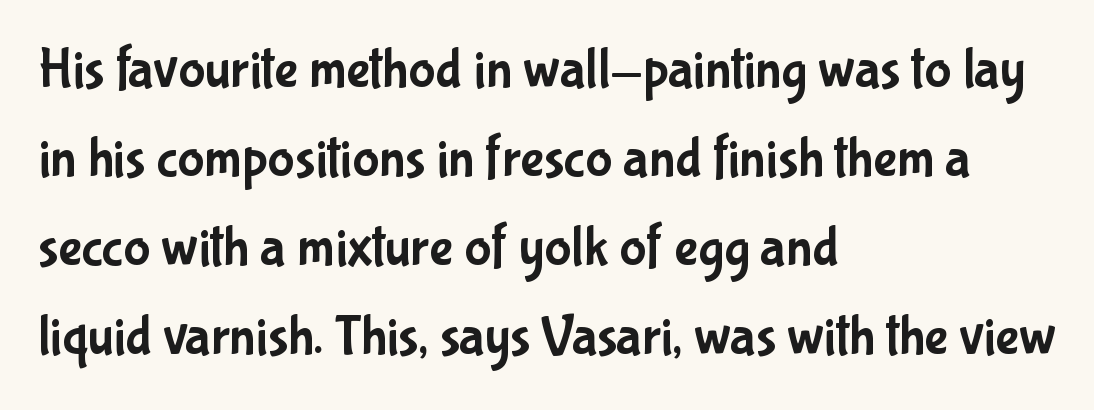
The rendering uses natural spacing where letterforms have individual widths. The setting favours the left margin, as ordinary paragraphs usually do. The block of text has a typical density, with ordinary space between rows. This rendering employs a face without finishing strokes, i.e., a sans-serif.
